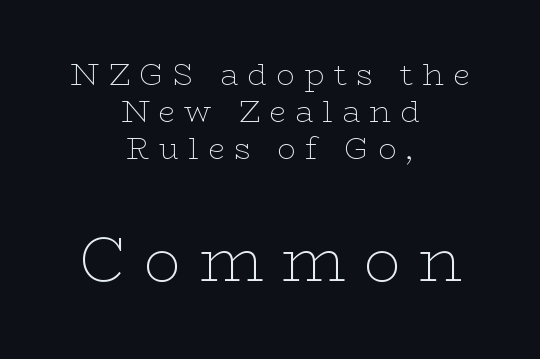
The designer went with a serif here, giving each stem small feet. Type size steps up from the first block to the second. The space directly below the letters is spotless. Does the copy run flush right? No — it is centered line by line. The passage shown is not bold in any degree.
